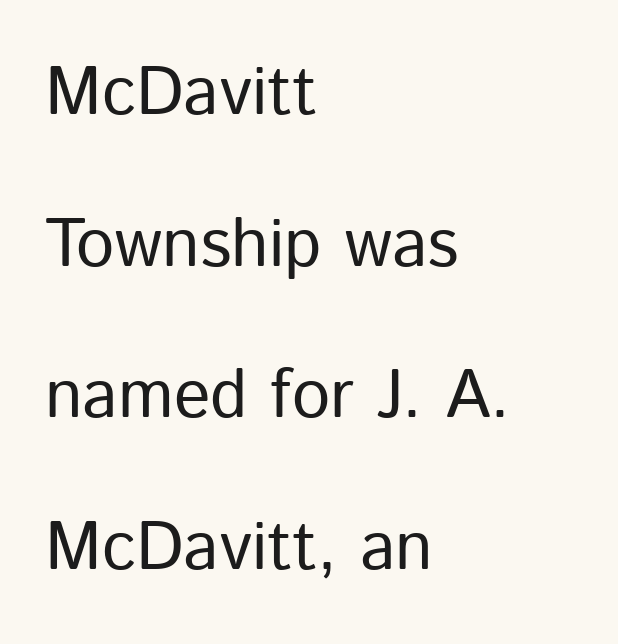
{"serif": "no", "italic": "no", "bold": "no", "weight": "regular", "width": "normal", "stroke_contrast": "low", "x_height": "medium", "monospaced": "no", "underline": "no", "align": "left", "line_spacing": "loose", "line_spacing_ratio": 2.23, "letter_spacing": "normal", "letter_spacing_em": 0.0, "glyph_px": 68}
